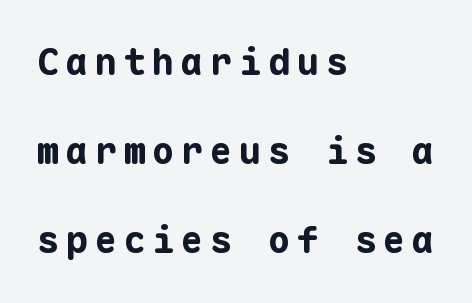
No word sits above an underline. Fixed-width glyphs throughout — classic coding-font behaviour. Posture: vertical. Reading down the column, the eye jumps a long way to each next line.
